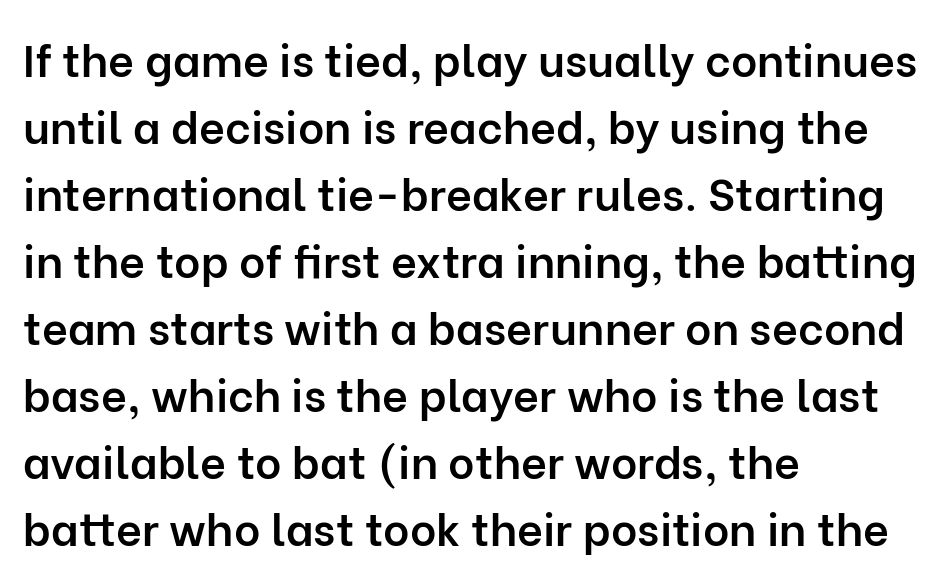
{"serif": "no", "italic": "no", "bold": "semi", "weight": "semibold", "width": "normal", "stroke_contrast": "low", "x_height": "medium", "monospaced": "no", "underline": "no", "align": "left", "line_spacing": "normal", "line_spacing_ratio": 1.49, "letter_spacing": "normal", "letter_spacing_em": 0.0, "glyph_px": 45}
